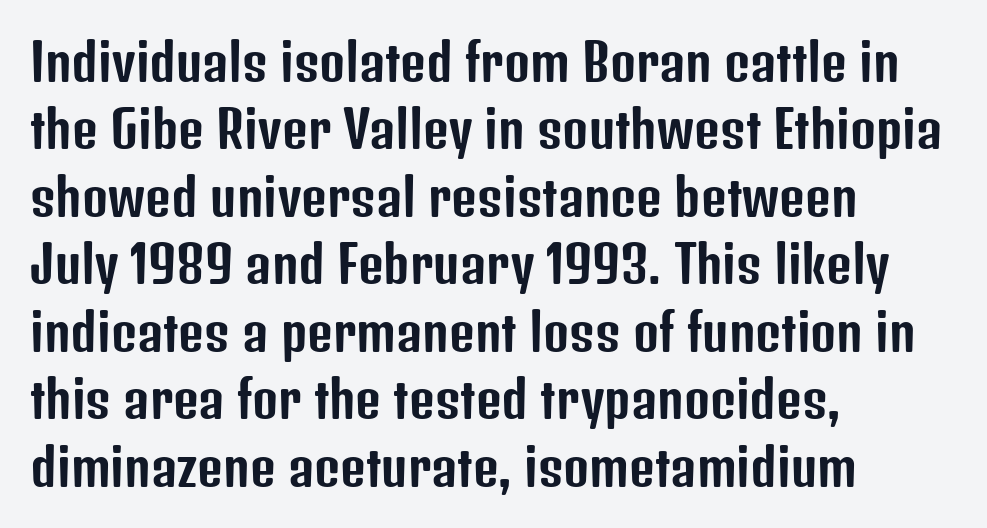
Notice how the passage keeps a crisp vertical edge on the left only. Unmarked baselines from the first word to the last. Reading down the column, the eye jumps a familiar distance to each next line. Look at the tracking — it's just the regular setting, nothing added. If you drew a line through each stem, it would be perfectly vertical.
